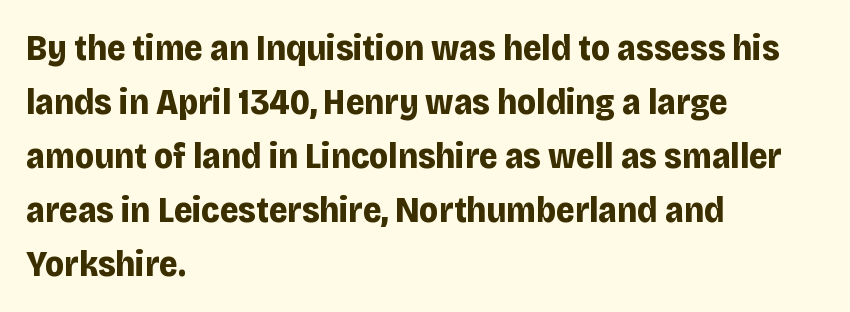
Q: Is the text bold? A: Yes.
Q: Is the text italic (slanted)? A: No, it is upright.
Q: Is the typeface a serif or a sans-serif typeface? A: Sans-serif.
Q: Is the text underlined? A: No.
Q: How is the paragraph aligned? A: Left-aligned.
Q: Is the spacing between letters normal or unusually wide? A: Normal.
Q: Is the spacing between lines tight, normal or loose? A: Normal.
Q: Width (condensed, normal, or wide)? A: Normal.
Q: Stroke contrast? A: Low.
Q: x-height? A: Large.
Q: Monospaced? A: No.
